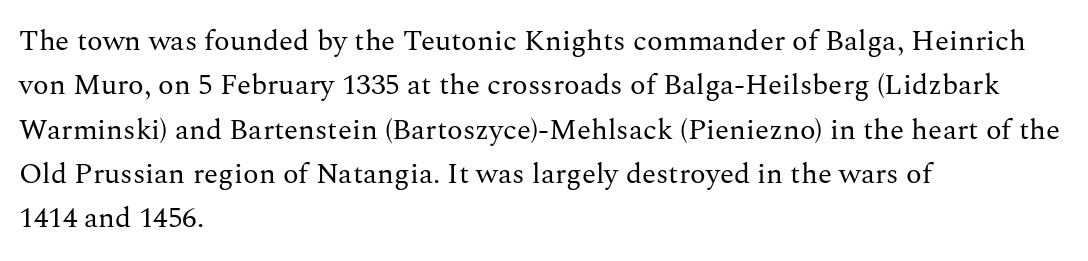
{"serif": "yes", "italic": "no", "bold": "no", "weight": "regular", "width": "normal", "stroke_contrast": "medium", "x_height": "medium", "monospaced": "no", "underline": "no", "align": "left", "line_spacing": "normal", "line_spacing_ratio": 1.53, "letter_spacing": "normal", "letter_spacing_em": 0.0, "glyph_px": 29}
